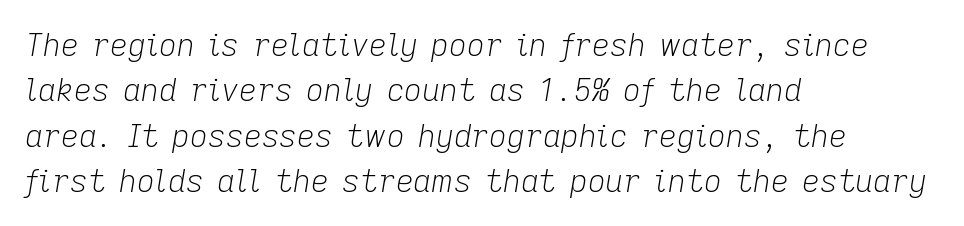
These lines sit exactly where default settings would place them. Designer's note — italics engaged. Character widths vary here, with narrow letters taking less room than wide ones. Anything drawn beneath the words? Only blank space. Teacher's note: observe the even left margin — that is flush-left alignment. Weight class: somewhere from thin through regular.
